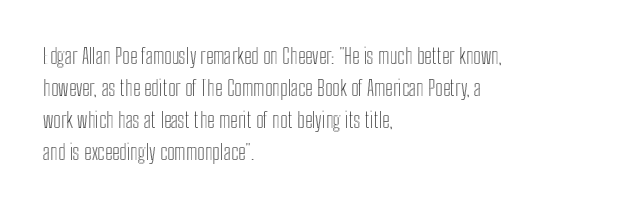
{"italic": "no", "underline": "no", "align": "left", "line_spacing": "normal", "line_spacing_ratio": 1.52, "letter_spacing": "normal", "letter_spacing_em": 0.0, "glyph_px": 21}
